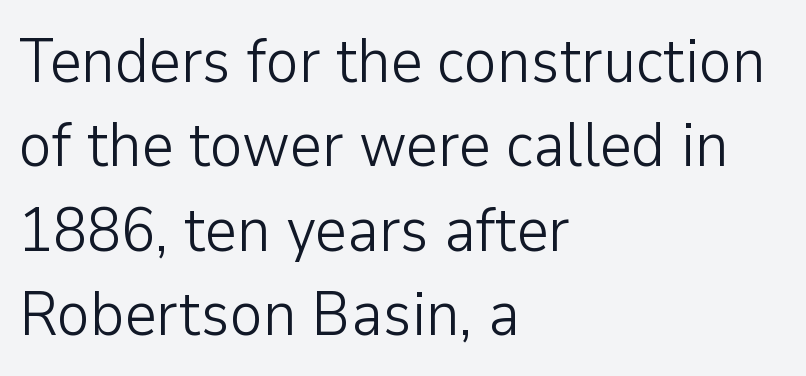
Q: Is the text bold? A: No.
Q: Is the text italic (slanted)? A: No, it is upright.
Q: Is the typeface a serif or a sans-serif typeface? A: Sans-serif.
Q: Is the text underlined? A: No.
Q: How is the paragraph aligned? A: Left-aligned.
Q: Is the spacing between letters normal or unusually wide? A: Normal.
Q: Is the spacing between lines tight, normal or loose? A: Normal.
Q: Width (condensed, normal, or wide)? A: Normal.
Q: Stroke contrast? A: Low.
Q: x-height? A: Medium.
Q: Monospaced? A: No.
